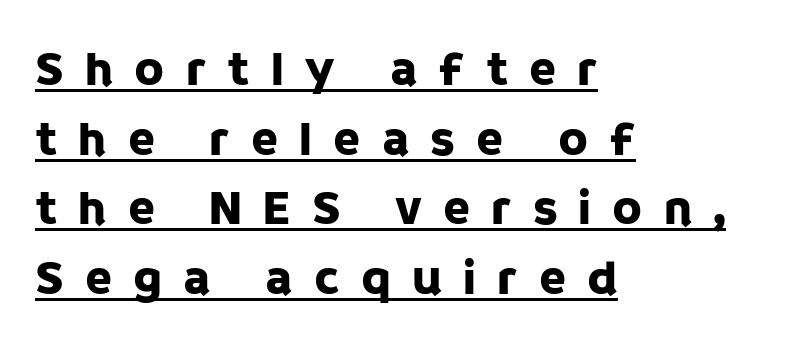
Q: Is the text italic (slanted)? A: No, it is upright.
Q: Is the typeface a serif or a sans-serif typeface? A: Sans-serif.
Q: Is the text underlined? A: Yes.
Q: How is the paragraph aligned? A: Left-aligned.
Q: Is the spacing between letters normal or unusually wide? A: Unusually wide.
Q: Is the spacing between lines tight, normal or loose? A: Normal.
Q: Width (condensed, normal, or wide)? A: Normal.
Q: Stroke contrast? A: Low.
Q: x-height? A: Large.
Q: Monospaced? A: No.
